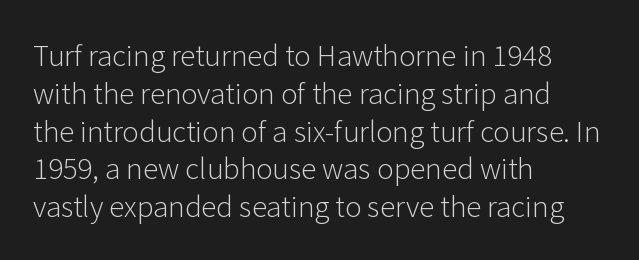
{"serif": "no", "italic": "no", "bold": "no", "weight": "light", "width": "normal", "stroke_contrast": "low", "x_height": "medium", "monospaced": "no", "underline": "no", "align": "left", "line_spacing": "normal", "line_spacing_ratio": 1.35, "letter_spacing": "normal", "letter_spacing_em": 0.0, "glyph_px": 28}
